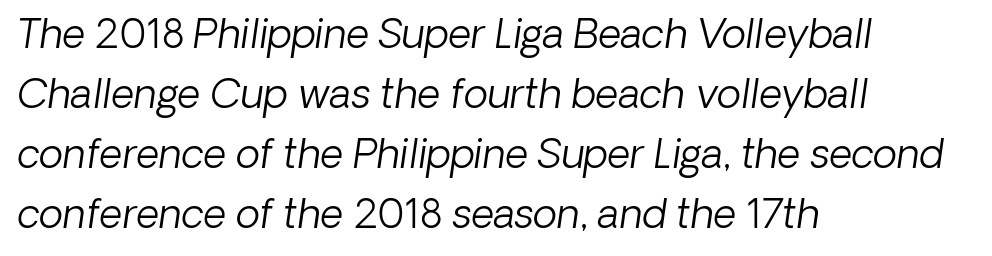
The image shows 40 px light type, italic (leaning right); set left-aligned, normal line spacing (1.5x), normal letter spacing, not underlined; low stroke contrast and a medium x-height.
